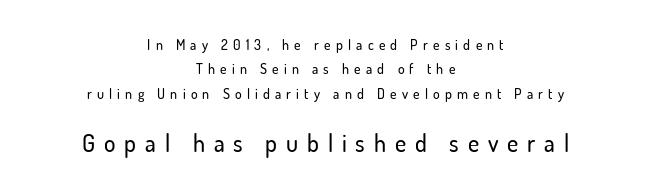
The lettering stays uniformly vertical, giving the passage a roman look. The rendering enlarges the type as you move from the upper chunk to the lower. Spacing between characters has been opened up far beyond the box default. These lines stack symmetrically, like a column narrowing and widening about its center.
